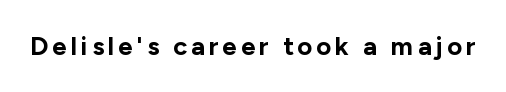
Heavy, bold letterforms. Tall strokes in this sample are plumb rather than angled. The strip under each line holds only bare page.
